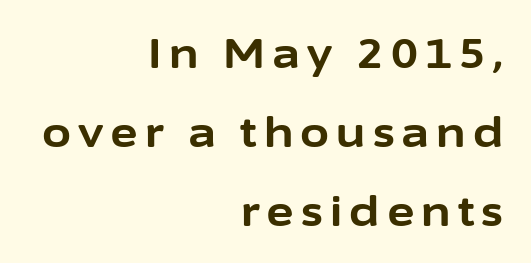
{"serif": "no", "italic": "no", "bold": "yes", "weight": "bold", "width": "normal", "stroke_contrast": "low", "x_height": "medium", "monospaced": "no", "underline": "no", "align": "right", "line_spacing_ratio": 1.88, "glyph_px": 42}
